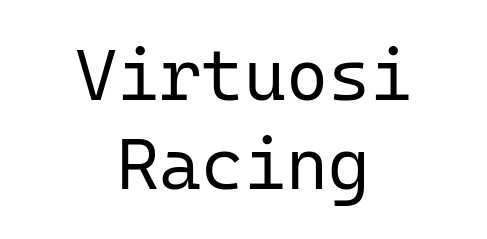
Q: Is the text bold? A: No.
Q: Is the text italic (slanted)? A: No, it is upright.
Q: Is the typeface a serif or a sans-serif typeface? A: Sans-serif.
Q: Is the text underlined? A: No.
Q: How is the paragraph aligned? A: Centered.
Q: Is the spacing between letters normal or unusually wide? A: Normal.
Q: Width (condensed, normal, or wide)? A: Normal.
Q: Stroke contrast? A: Low.
Q: x-height? A: Medium.
Q: Monospaced? A: Yes.
